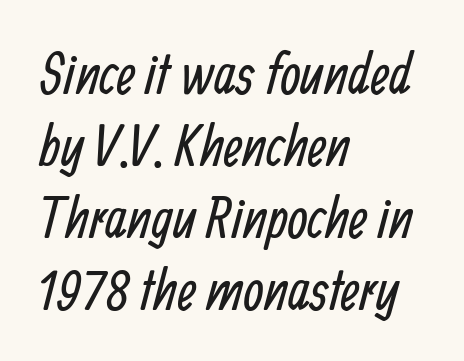
A student would call this left alignment; a typographer would say flush left, rag right. Default kerning and tracking; the words read as compact shapes. The rendering uses natural spacing where letterforms have individual widths. The space beneath each line is pristine and unruled.
